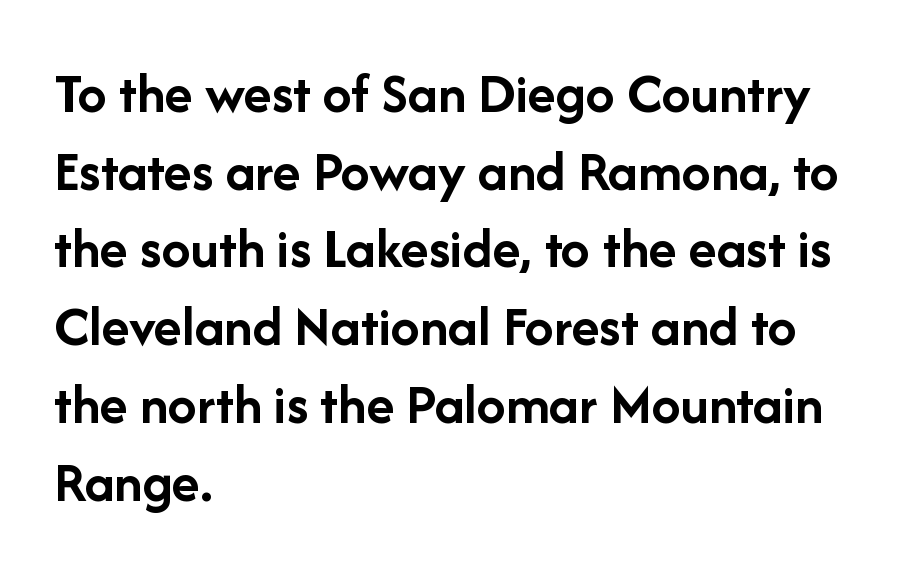
{"serif": "no", "italic": "no", "bold": "yes", "weight": "semibold", "width": "normal", "stroke_contrast": "low", "x_height": "medium", "monospaced": "no", "underline": "no", "align": "left", "line_spacing": "normal", "line_spacing_ratio": 1.34, "letter_spacing": "normal", "letter_spacing_em": 0.0, "glyph_px": 58}
